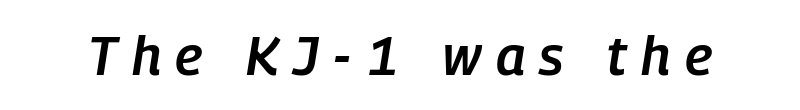
The image shows 54 px semibold, condensed type, italic (leaning right); set unusually wide letter spacing (+0.27 em), not underlined; low stroke contrast and a medium x-height.
